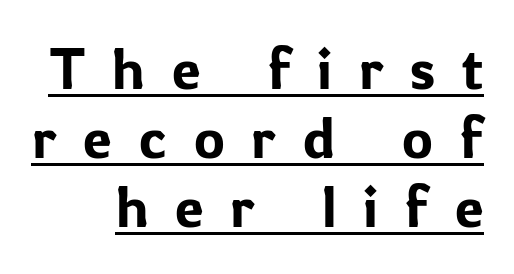
The image shows 58 px sans-serif type, upright; set line spacing 1.19x, unusually wide letter spacing (+0.46 em), underlined; low stroke contrast and a medium x-height.
